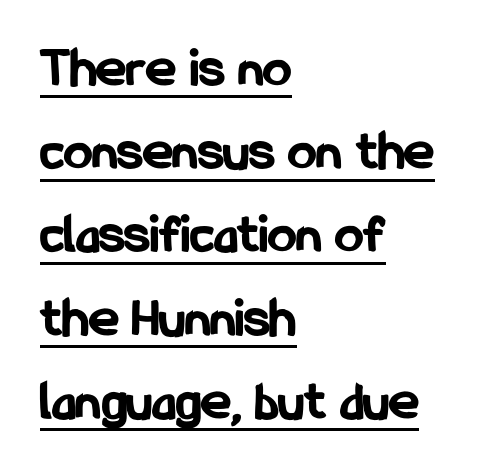
The image shows 57 px bold, condensed sans-serif type, upright; set left-aligned, normal line spacing (1.46x), normal letter spacing, underlined; low stroke contrast and a medium x-height.
